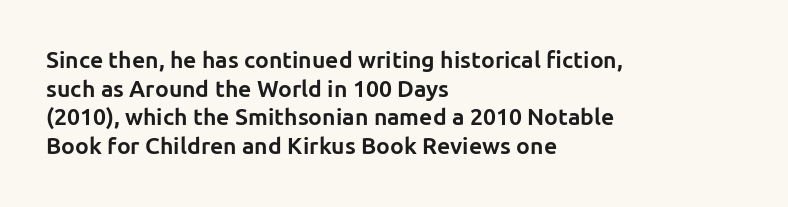
{"italic": "no", "bold": "yes", "underline": "no", "align": "left", "line_spacing": "normal", "line_spacing_ratio": 1.25, "letter_spacing": "normal", "letter_spacing_em": 0.0, "glyph_px": 23}
